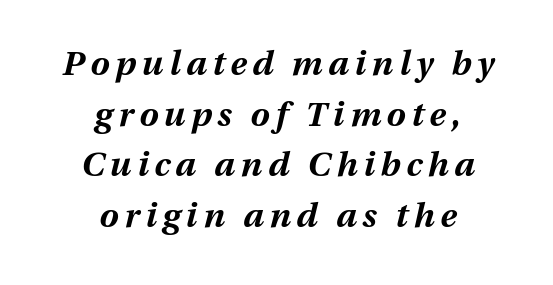
Slanted lettering throughout. The rendering uses natural spacing where letterforms have individual widths. Teacher's note: observe the equal gaps on both sides — that is centered alignment. These lines sit exactly where default settings would place them.
